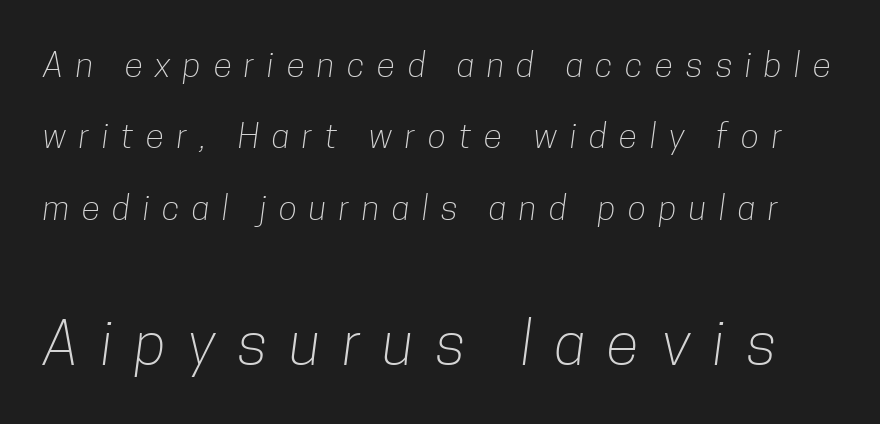
Here the glyphs are tracked loosely, breaking word shapes into spaced letters. This reads as an unemphasized weight, regular at the heaviest. These lines are rendered in a variable-pitch font. Regarding leading, the lines here are spaced well apart. I'd call this a sans setting — the letters go barefoot. The space directly below the letters is spotless.
